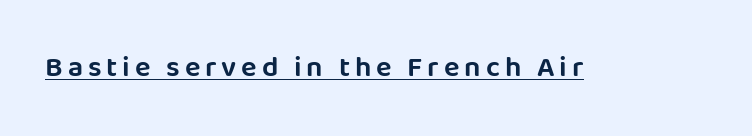
The image shows 29 px sans-serif type, upright; set underlined; low stroke contrast and a large x-height.
